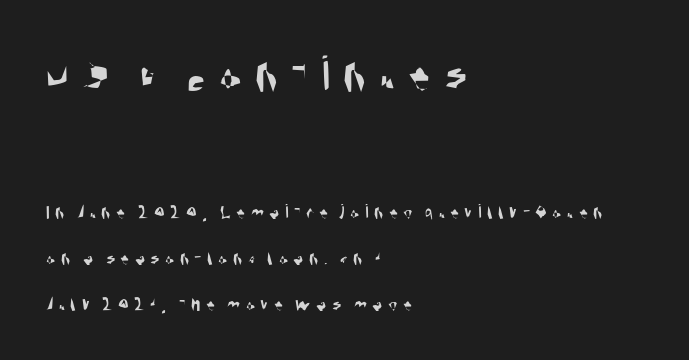
Q: Is the typeface a serif or a sans-serif typeface? A: Sans-serif.
Q: Is the text underlined? A: No.
Q: How is the paragraph aligned? A: Left-aligned.
Q: Is the spacing between letters normal or unusually wide? A: Unusually wide.
Q: Is the spacing between lines tight, normal or loose? A: Loose.
Q: Which block of text is set in a larger size, the first (top) or the second (bottom)? A: The first (top) one.
Q: Width (condensed, normal, or wide)? A: Condensed.
Q: Stroke contrast? A: Medium.
Q: x-height? A: Large.
Q: Monospaced? A: No.
